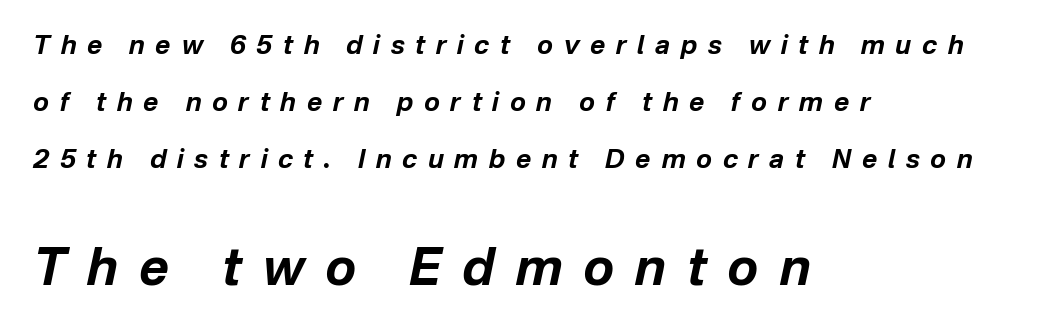
Q: Is the text bold? A: Yes.
Q: Is the text italic (slanted)? A: Yes, it leans right by about 12 degrees.
Q: Is the text underlined? A: No.
Q: How is the paragraph aligned? A: Left-aligned.
Q: Is the spacing between letters normal or unusually wide? A: Unusually wide.
Q: Is the spacing between lines tight, normal or loose? A: Loose.
Q: Which block of text is set in a larger size, the first (top) or the second (bottom)? A: The second (bottom) one.
Q: Width (condensed, normal, or wide)? A: Normal.
Q: Stroke contrast? A: Low.
Q: x-height? A: Medium.
Q: Monospaced? A: No.
